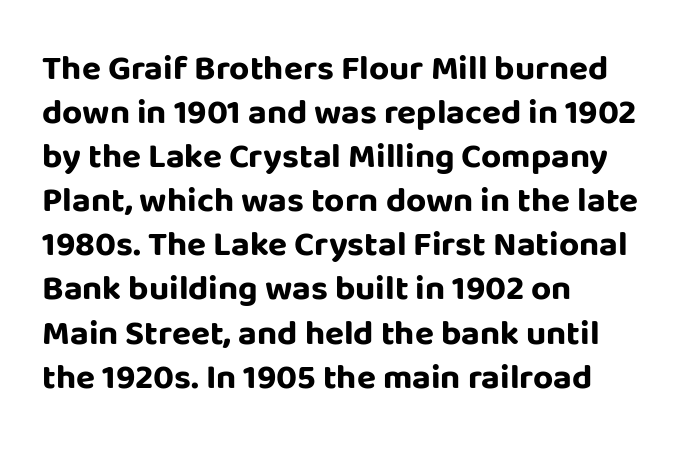
Q: Is the text bold? A: Yes.
Q: Is the text italic (slanted)? A: No, it is upright.
Q: Is the typeface a serif or a sans-serif typeface? A: Sans-serif.
Q: Is the text underlined? A: No.
Q: How is the paragraph aligned? A: Left-aligned.
Q: Is the spacing between letters normal or unusually wide? A: Normal.
Q: Is the spacing between lines tight, normal or loose? A: Normal.
Q: Width (condensed, normal, or wide)? A: Normal.
Q: Stroke contrast? A: Low.
Q: x-height? A: Large.
Q: Monospaced? A: No.
